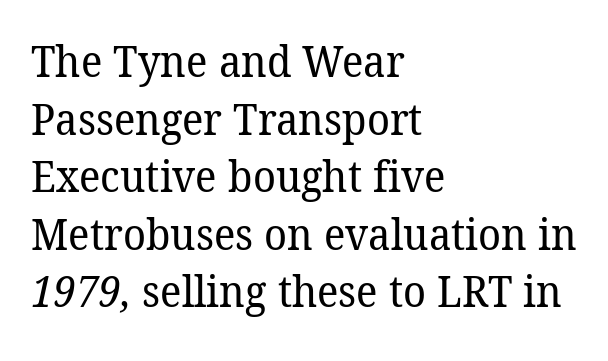
Q: Is the text bold? A: No.
Q: Is the typeface a serif or a sans-serif typeface? A: Serif.
Q: Is the text underlined? A: No.
Q: How is the paragraph aligned? A: Left-aligned.
Q: Is the spacing between letters normal or unusually wide? A: Normal.
Q: Is the spacing between lines tight, normal or loose? A: Normal.
Q: Width (condensed, normal, or wide)? A: Normal.
Q: Stroke contrast? A: Low.
Q: x-height? A: Medium.
Q: Monospaced? A: No.
